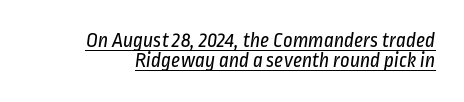
Vertically, the passage feels compressed, each row crowding the next. Every word sits above its own underline. The rendering keeps characters at their native spacing. The typesetting does not lean heavy: it is not bold.
